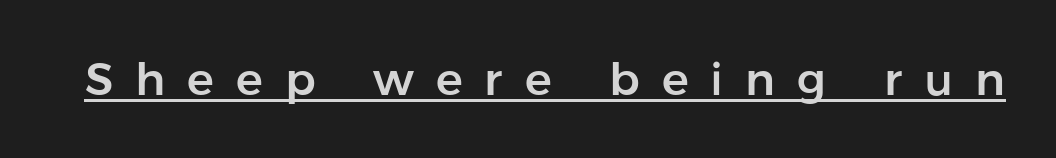
Q: Is the text italic (slanted)? A: No, it is upright.
Q: Is the typeface a serif or a sans-serif typeface? A: Sans-serif.
Q: Is the text underlined? A: Yes.
Q: Is the spacing between letters normal or unusually wide? A: Unusually wide.
Q: Width (condensed, normal, or wide)? A: Normal.
Q: Stroke contrast? A: Low.
Q: x-height? A: Medium.
Q: Monospaced? A: No.
